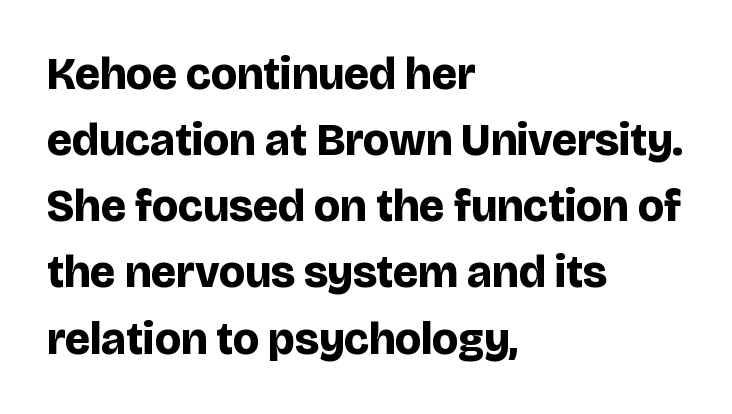
Q: Is the text bold? A: Yes.
Q: Is the text italic (slanted)? A: No, it is upright.
Q: Is the typeface a serif or a sans-serif typeface? A: Sans-serif.
Q: Is the text underlined? A: No.
Q: How is the paragraph aligned? A: Left-aligned.
Q: Is the spacing between letters normal or unusually wide? A: Normal.
Q: Is the spacing between lines tight, normal or loose? A: Normal.
Q: Width (condensed, normal, or wide)? A: Normal.
Q: Stroke contrast? A: Low.
Q: x-height? A: Large.
Q: Monospaced? A: No.
